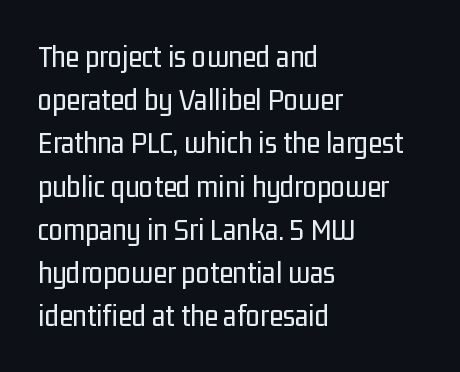
Vertically, the passage feels balanced, rows spaced as you'd expect. Serifs: no, the terminals of the letterforms are clean. You could not count columns in this text — the font is proportionally spaced. Look at the tracking — it's just the regular setting, nothing added.
